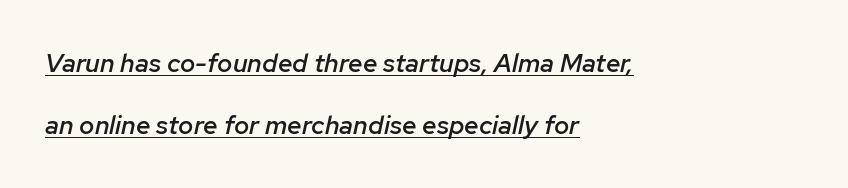
{"italic": "yes", "lean": "right", "slant_degrees": 12, "bold": "semi", "underline": "yes", "align": "left", "line_spacing": "loose", "line_spacing_ratio": 2.39, "letter_spacing": "normal", "letter_spacing_em": 0.0, "glyph_px": 26}
